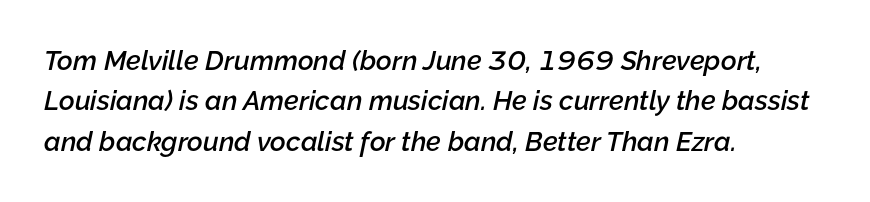
Q: Is the text bold? A: Semi-bold.
Q: Is the text italic (slanted)? A: Yes, it leans right by about 12 degrees.
Q: Is the text underlined? A: No.
Q: How is the paragraph aligned? A: Left-aligned.
Q: Is the spacing between letters normal or unusually wide? A: Normal.
Q: Is the spacing between lines tight, normal or loose? A: Normal.
